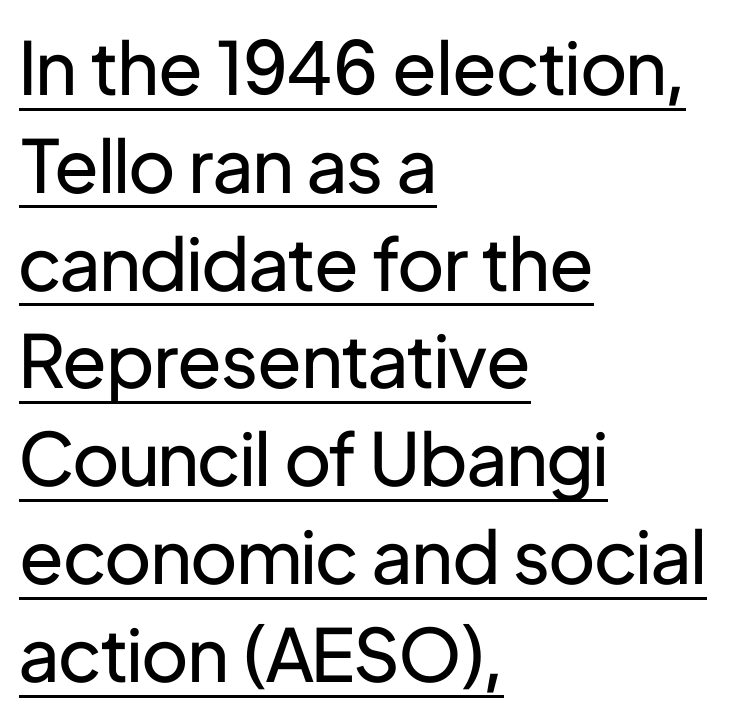
You can see a thin bar hugging the bottom of the glyphs. This reads as an unemphasized weight, regular at the heaviest. The face used here is proportionally spaced, like ordinary book or web type. Caption: standard tracking, unaltered. You can tell from the bare stems that sans-serif type was used.
